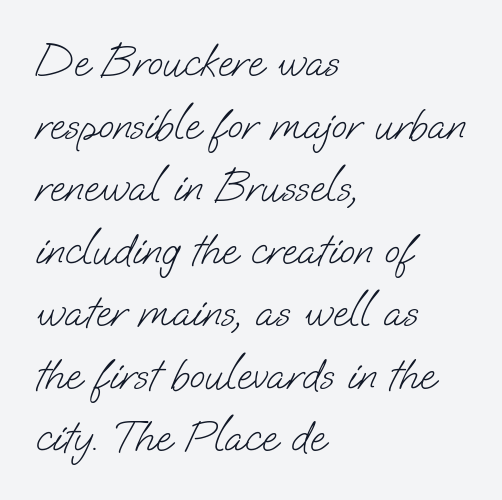
The space beneath each line is pristine and unruled. The gaps between neighbouring characters are ordinary and unremarkable. The typeface has the unassuming heft of standard copy or less. Successive baselines arrive at the customary interval. A typesetter would call this proportional, since set widths differ per character. Notice how the passage keeps a crisp vertical edge on the left only.
